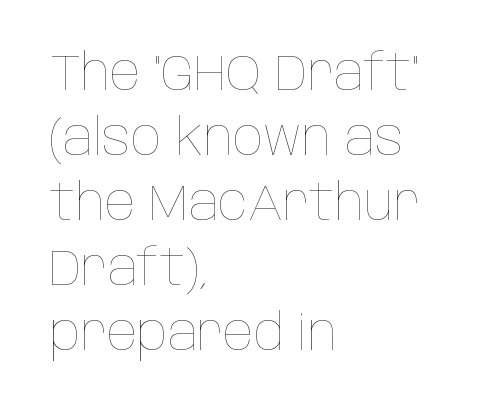
Q: Is the text bold? A: No.
Q: Is the text italic (slanted)? A: No, it is upright.
Q: Is the text underlined? A: No.
Q: How is the paragraph aligned? A: Left-aligned.
Q: Is the spacing between letters normal or unusually wide? A: Normal.
Q: Is the spacing between lines tight, normal or loose? A: Normal.
Q: Width (condensed, normal, or wide)? A: Condensed.
Q: Stroke contrast? A: Low.
Q: x-height? A: Large.
Q: Monospaced? A: No.
